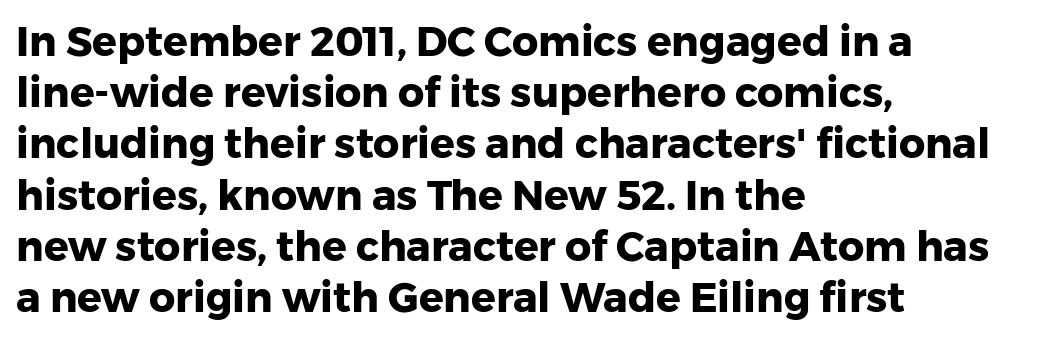
This is roman type, the default non-slanted kind. The typesetting leans heavy: a genuine bold. Quick note: underline off. The rows are spaced the way most documents space them. Letter spacing: default. Unlike a traditional serif, this face leaves its strokes unadorned.
